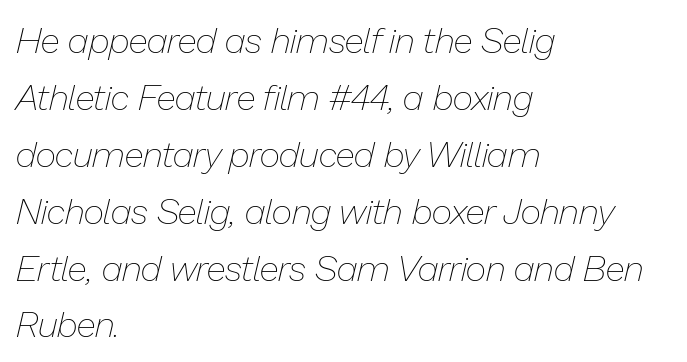
The image shows 36 px thin type, italic (leaning right); set left-aligned, normal line spacing (1.58x), normal letter spacing, not underlined; low stroke contrast and a medium x-height.
